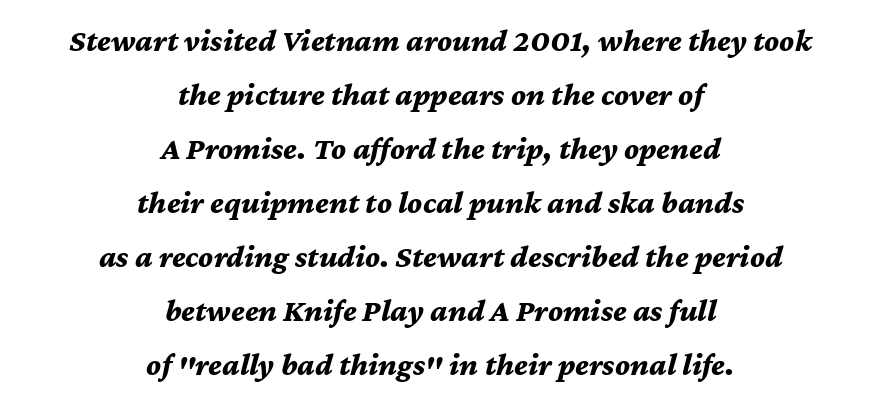
Casual observation: everything's sitting right in the middle. Standard letterfit; no display-style spreading of the glyphs. Tall strokes in this sample are angled rather than plumb. Descenders hang freely into open space. Summary of vertical rhythm: regular, with standard interline spacing. Each letter keeps its own natural width here, so spacing adapts to shape.
